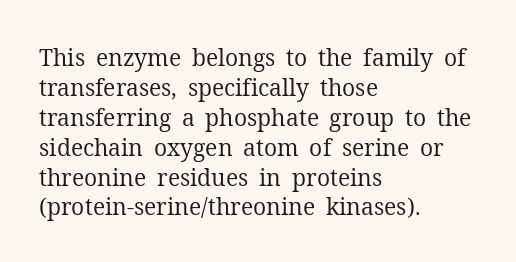
{"italic": "no", "bold": "no", "underline": "no", "align": "left", "line_spacing": "normal", "line_spacing_ratio": 1.3, "letter_spacing": "normal", "letter_spacing_em": 0.0, "glyph_px": 23}
